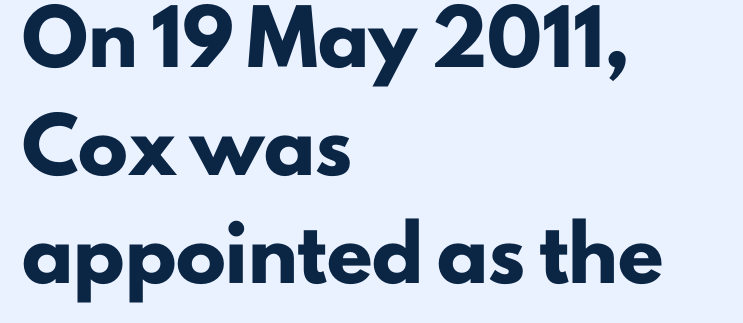
Q: Is the text bold? A: Yes.
Q: Is the text italic (slanted)? A: No, it is upright.
Q: Is the typeface a serif or a sans-serif typeface? A: Sans-serif.
Q: Is the text underlined? A: No.
Q: How is the paragraph aligned? A: Left-aligned.
Q: Is the spacing between letters normal or unusually wide? A: Normal.
Q: Is the spacing between lines tight, normal or loose? A: Loose.
Q: Width (condensed, normal, or wide)? A: Normal.
Q: Stroke contrast? A: Low.
Q: x-height? A: Small.
Q: Monospaced? A: No.
